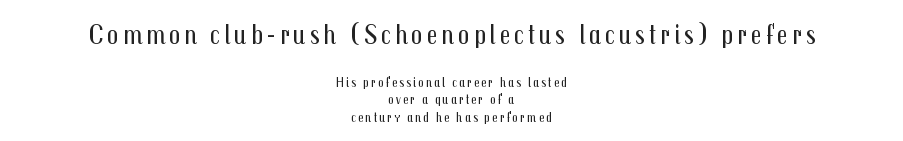
The lettering stays uniformly vertical, giving the passage a roman look. Note the varied advance widths — an 'i' is clearly narrower than an 'm'. No feet cap the strokes, marking this as sans-serif type. The font is comparable to plain body text, perhaps lighter.
